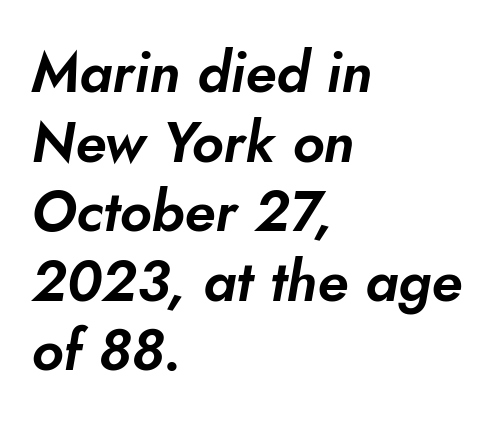
{"serif": "no", "width": "normal", "stroke_contrast": "low", "x_height": "small", "monospaced": "no", "underline": "no", "align": "left", "line_spacing_ratio": 1.22, "letter_spacing": "normal", "letter_spacing_em": 0.0, "glyph_px": 57}
